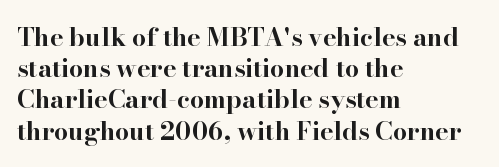
Q: Is the text bold? A: Yes.
Q: Is the text italic (slanted)? A: No, it is upright.
Q: Is the text underlined? A: No.
Q: How is the paragraph aligned? A: Left-aligned.
Q: Is the spacing between letters normal or unusually wide? A: Normal.
Q: Is the spacing between lines tight, normal or loose? A: Normal.
